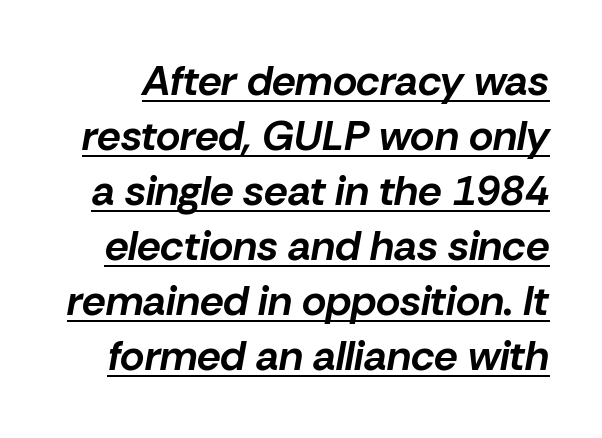
The image shows 42 px bold type, italic (leaning right); set normal line spacing (1.31x), normal letter spacing, underlined; low stroke contrast and a medium x-height.
